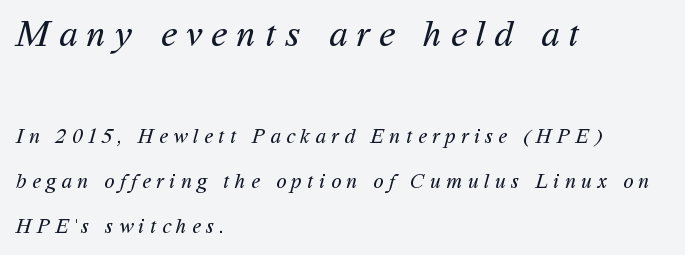
Q: Is the text bold? A: No.
Q: Is the typeface a serif or a sans-serif typeface? A: Sans-serif.
Q: Is the text underlined? A: No.
Q: How is the paragraph aligned? A: Left-aligned.
Q: Is the spacing between letters normal or unusually wide? A: Unusually wide.
Q: Is the spacing between lines tight, normal or loose? A: Loose.
Q: Which block of text is set in a larger size, the first (top) or the second (bottom)? A: The first (top) one.
Q: Width (condensed, normal, or wide)? A: Normal.
Q: Stroke contrast? A: Medium.
Q: x-height? A: Medium.
Q: Monospaced? A: No.
